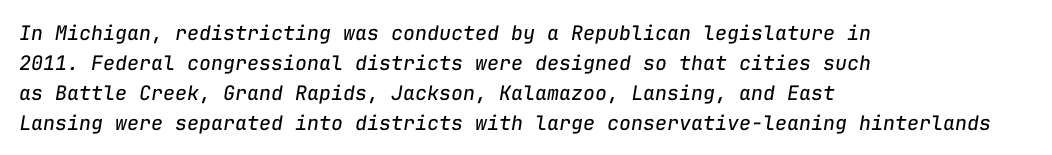
{"italic": "yes", "lean": "right", "slant_degrees": 9, "bold": "no", "underline": "no", "align": "left", "line_spacing": "normal", "line_spacing_ratio": 1.5, "letter_spacing": "normal", "letter_spacing_em": 0.0, "glyph_px": 20}
